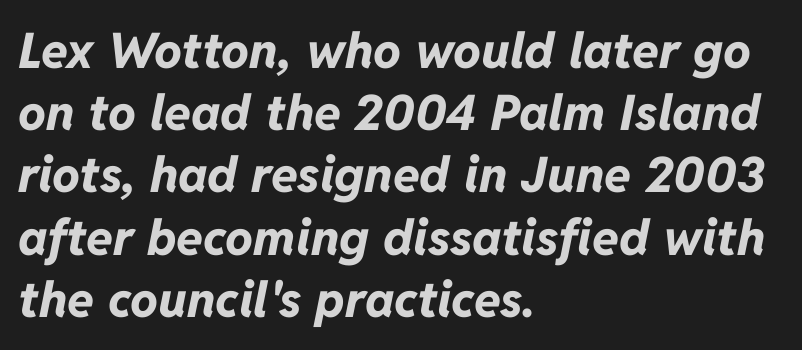
The rendering applies a slant to the glyphs. The rendering keeps characters at their native spacing. Underline: absent. A full-strength bold gives these letters their thick strokes. This sample has the flowing, uneven cadence of proportional lettering.
